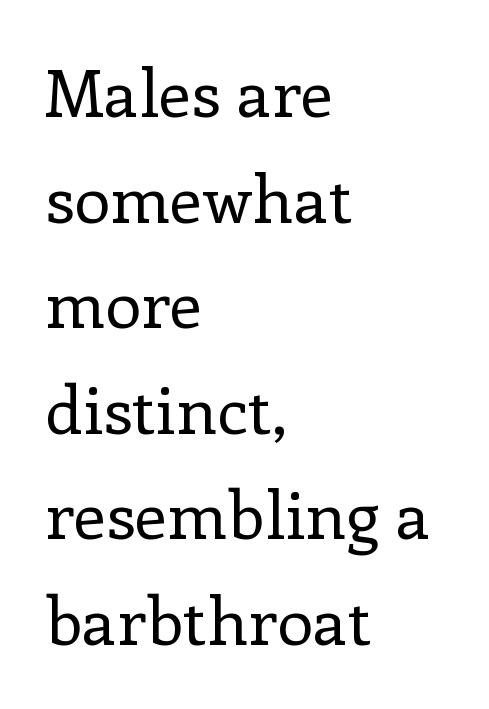
Check the space under the baseline: it is left empty. Is the letter spacing exaggerated? No — it looks like the ordinary default. The lines are quadded left. The font is comparable to plain body text, perhaps lighter. Do the characters align in a grid? No, the font is proportional. Students, observe: this is what conventionally led text looks like.
